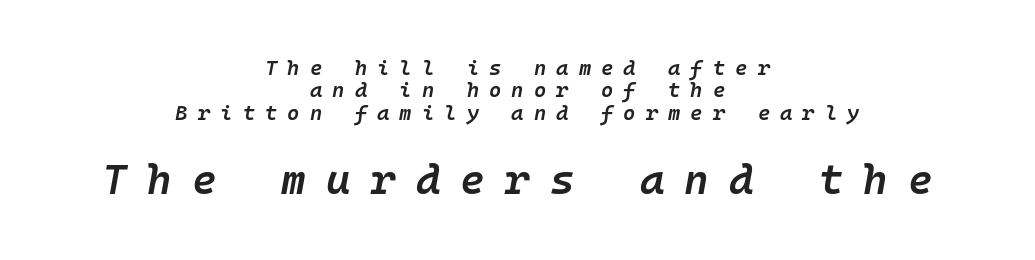
The text block is weighted toward neither margin, spreading evenly from the middle. The foot of each line stays bare and open. Notice the strokes are somewhat thickened but not fully heavy: this is a semibold. Type size steps up from the first block to the second. Think of a typewriter: that constant character pitch is what you see here. The passage shown stacks its lines with hardly any gap.
